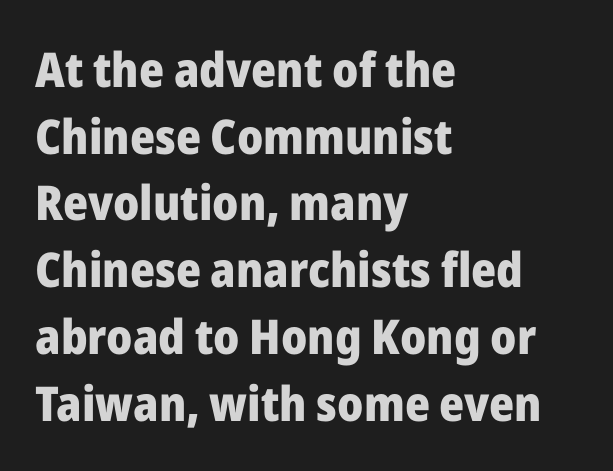
Q: Is the text bold? A: Yes.
Q: Is the text italic (slanted)? A: No, it is upright.
Q: Is the typeface a serif or a sans-serif typeface? A: Sans-serif.
Q: Is the text underlined? A: No.
Q: How is the paragraph aligned? A: Left-aligned.
Q: Is the spacing between letters normal or unusually wide? A: Normal.
Q: Is the spacing between lines tight, normal or loose? A: Normal.
Q: Width (condensed, normal, or wide)? A: Normal.
Q: Stroke contrast? A: Low.
Q: x-height? A: Medium.
Q: Monospaced? A: No.
